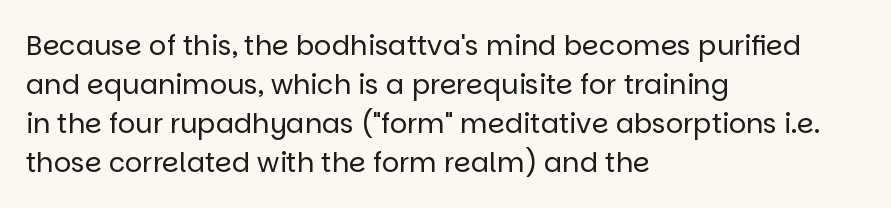
Nothing heavy about these letters — not bold at all. The block of text has a typical density, with ordinary space between rows. Posture: straight, roman, zero tilt. Quick note: underline off. The letterforms sit shoulder to shoulder at normal distance.
